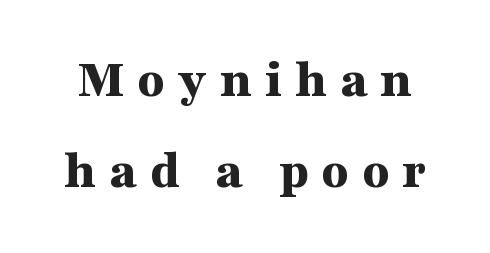
Look at the tracking — it's clearly loosened, letters drifting apart. It's the straight-up-and-down kind of type. A normal amount of white space separates one row of letters from the next. Weight check: bold — yes, fully.
